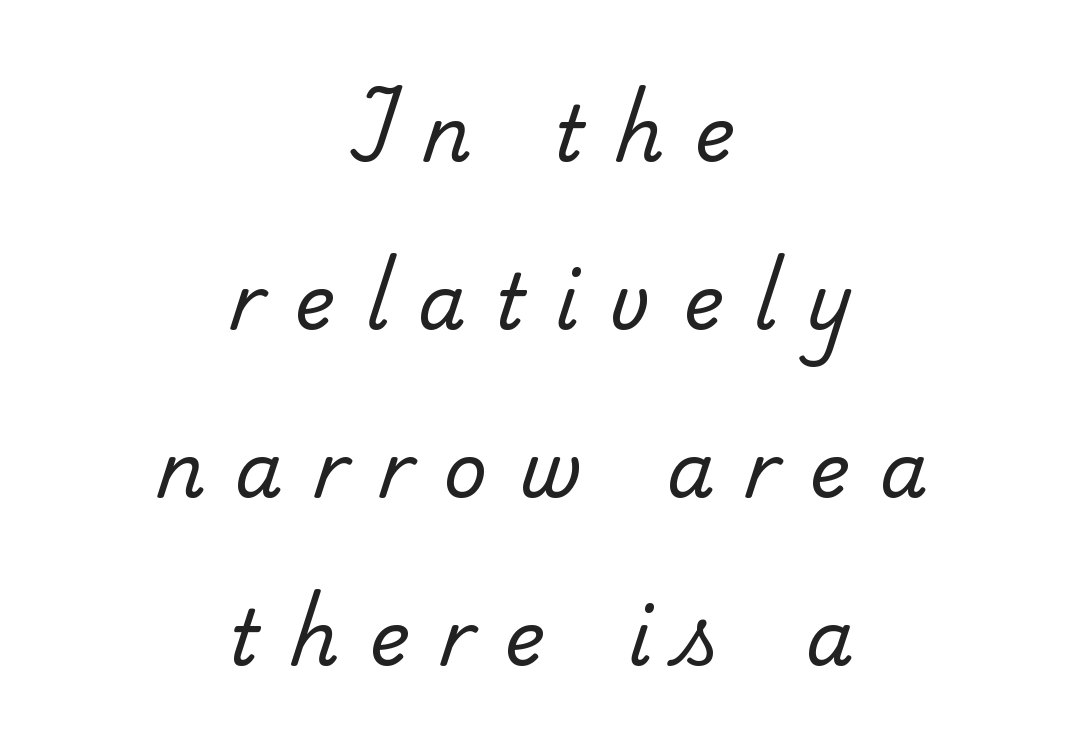
The image shows 76 px regular-weight serif type; set centered, loose line spacing (2.21x), unusually wide letter spacing (+0.4 em), not underlined; low stroke contrast and a small x-height.
